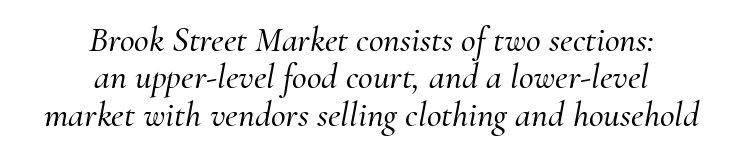
The image shows 36 px serif type, italic (leaning right); set centered, tight line spacing (1.04x), normal letter spacing, not underlined; medium stroke contrast and a small x-height.
